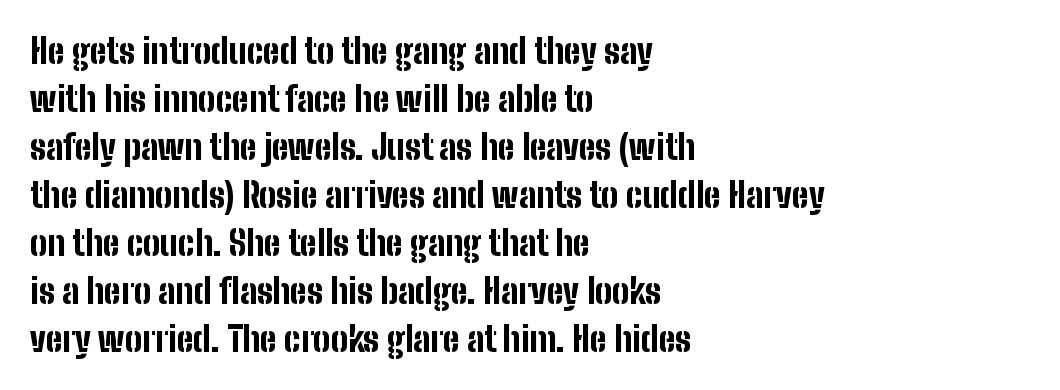
{"serif": "no", "italic": "no", "bold": "yes", "weight": "bold", "width": "condensed", "stroke_contrast": "low", "x_height": "medium", "monospaced": "no", "underline": "no", "align": "left", "line_spacing": "normal", "line_spacing_ratio": 1.41, "letter_spacing": "normal", "letter_spacing_em": 0.0, "glyph_px": 34}
